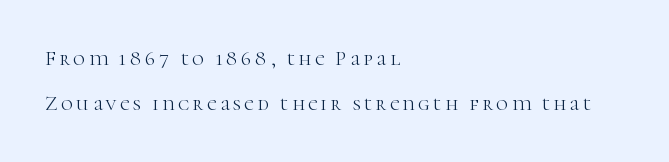
The passage is arranged the way most books set body copy — flush left. Has an underline been added? It has not. The font's upright variant was chosen for this text. Regarding leading, the lines here are spaced well apart. This is not heavy type; no bold has been used.
